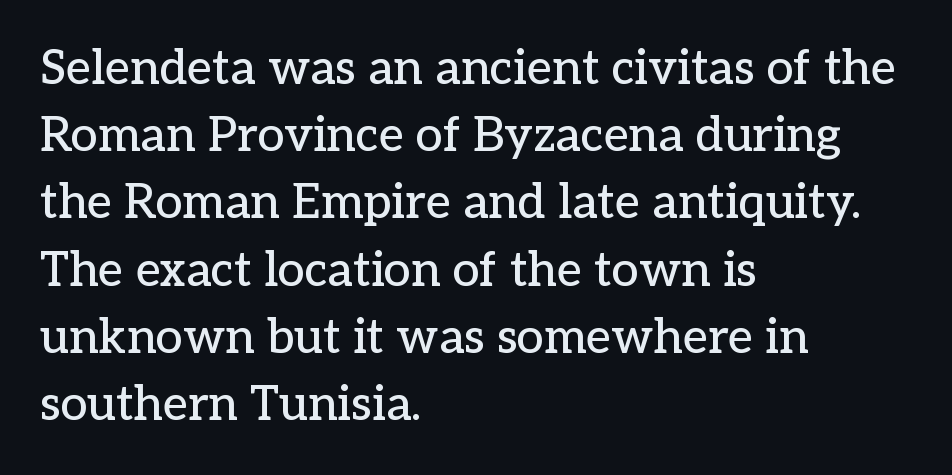
The image shows 48 px serif type, upright; set left-aligned, normal line spacing (1.4x), normal letter spacing, not underlined; low stroke contrast and a medium x-height.
